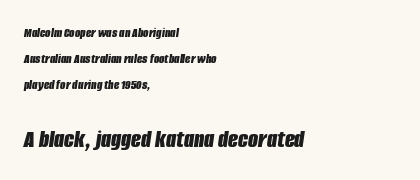
{"italic": "yes", "lean": "right", "slant_degrees": 8, "bold": "yes", "underline": "no", "align": "left", "line_spacing_ratio": 1.87, "letter_spacing": "normal", "letter_spacing_em": 0.0, "larger_block": "second", "size_ratio": 1.86, "glyph_px": 26}
